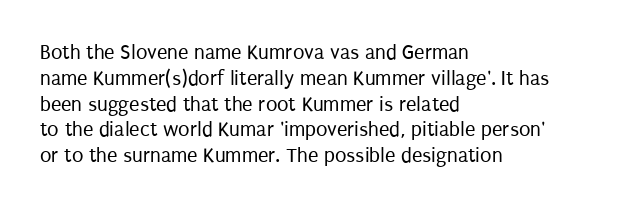
{"italic": "no", "bold": "no", "underline": "no", "align": "left", "line_spacing_ratio": 1.23, "letter_spacing": "normal", "letter_spacing_em": 0.0, "glyph_px": 21}
